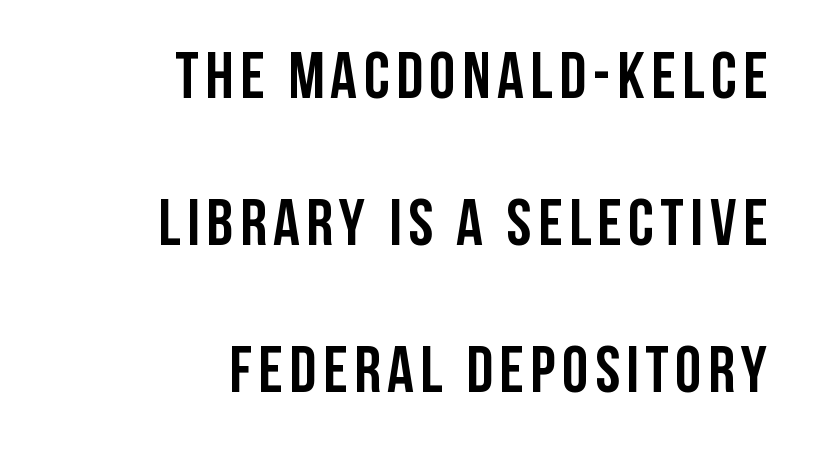
Q: Is the text bold? A: Yes.
Q: Is the text italic (slanted)? A: No, it is upright.
Q: Is the typeface a serif or a sans-serif typeface? A: Sans-serif.
Q: Is the text underlined? A: No.
Q: How is the paragraph aligned? A: Right-aligned.
Q: Is the spacing between lines tight, normal or loose? A: Loose.
Q: Width (condensed, normal, or wide)? A: Condensed.
Q: Stroke contrast? A: Low.
Q: x-height? A: Large.
Q: Monospaced? A: No.
